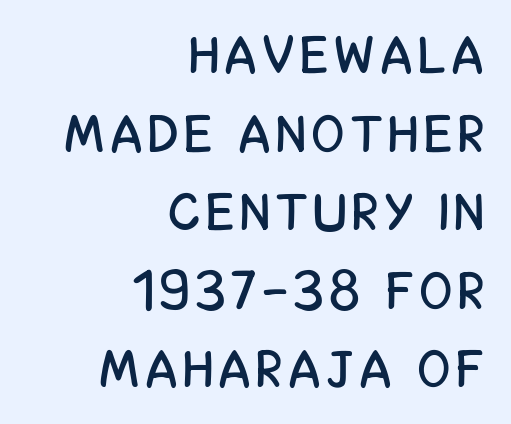
The image shows 52 px condensed sans-serif type, upright; set right-aligned, normal line spacing (1.51x), not underlined; low stroke contrast and a large x-height.
